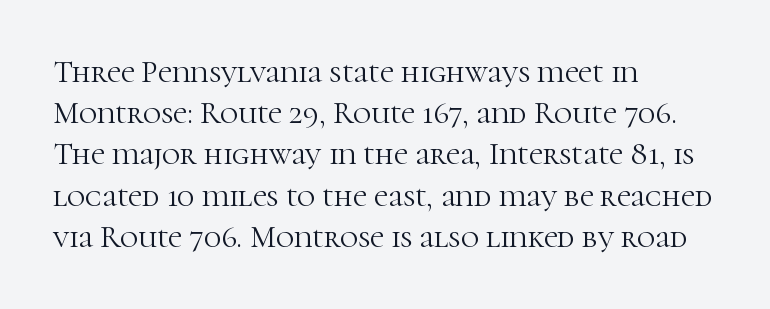
{"serif": "yes", "italic": "no", "bold": "no", "weight": "light", "width": "normal", "stroke_contrast": "high", "x_height": "medium", "monospaced": "no", "underline": "no", "align": "left", "line_spacing": "normal", "line_spacing_ratio": 1.33, "letter_spacing": "normal", "letter_spacing_em": 0.0, "glyph_px": 31}
